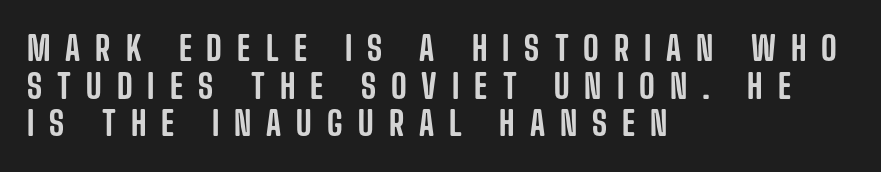
This rendering employs a face without finishing strokes, i.e., a sans-serif. The compositor pushed each line to the left boundary. Successive baselines arrive quickly, one right under another. The gap between lines stays unmarked.
